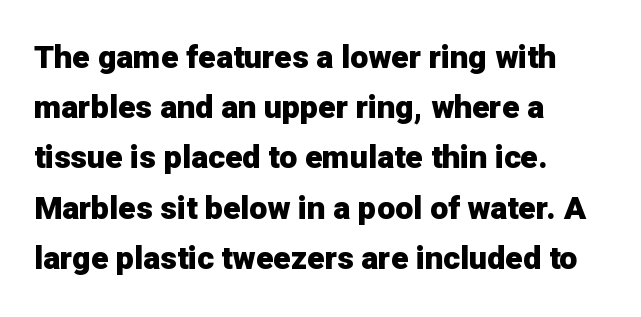
Q: Is the text bold? A: Yes.
Q: Is the text italic (slanted)? A: No, it is upright.
Q: Is the typeface a serif or a sans-serif typeface? A: Sans-serif.
Q: Is the text underlined? A: No.
Q: How is the paragraph aligned? A: Left-aligned.
Q: Is the spacing between letters normal or unusually wide? A: Normal.
Q: Is the spacing between lines tight, normal or loose? A: Normal.
Q: Width (condensed, normal, or wide)? A: Normal.
Q: Stroke contrast? A: Low.
Q: x-height? A: Medium.
Q: Monospaced? A: No.
